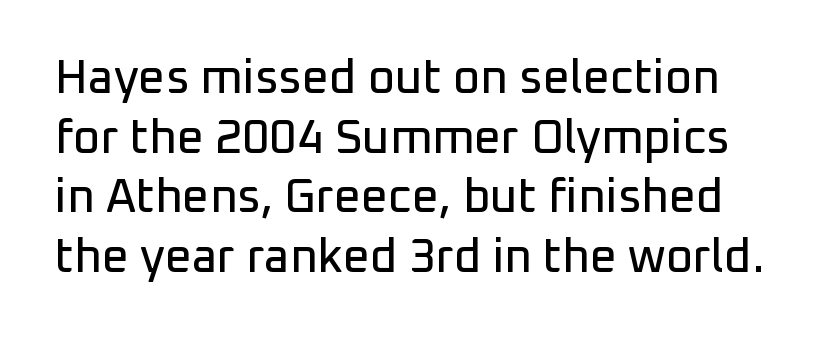
Q: Is the text italic (slanted)? A: No, it is upright.
Q: Is the typeface a serif or a sans-serif typeface? A: Sans-serif.
Q: Is the text underlined? A: No.
Q: Is the spacing between letters normal or unusually wide? A: Normal.
Q: Is the spacing between lines tight, normal or loose? A: Normal.
Q: Width (condensed, normal, or wide)? A: Normal.
Q: Stroke contrast? A: Low.
Q: x-height? A: Medium.
Q: Monospaced? A: No.
